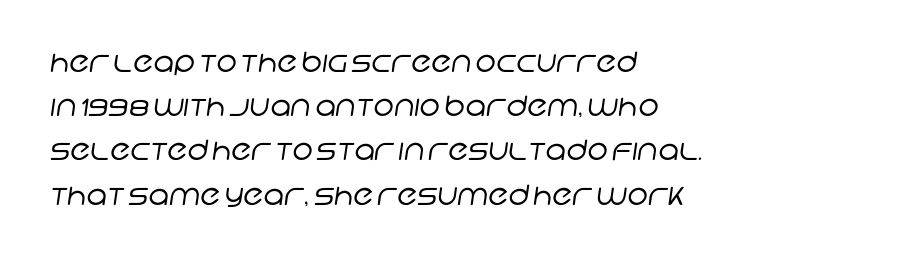
Looks like regular typesetting: each glyph gets only the width it needs. Words float on clear page, feet unadorned. The designer went with a sans here, leaving each stem footless. Alignment: flush left.
